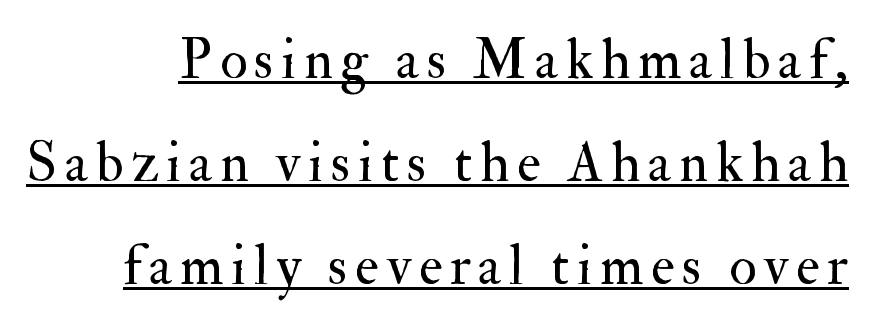
Looks like regular typesetting: each glyph gets only the width it needs. The passage shown is typeset with a serif family. Posture: vertical. Notice how a bar underscores the lettering throughout. The letters look calm and open, with moderate or lighter stems.
